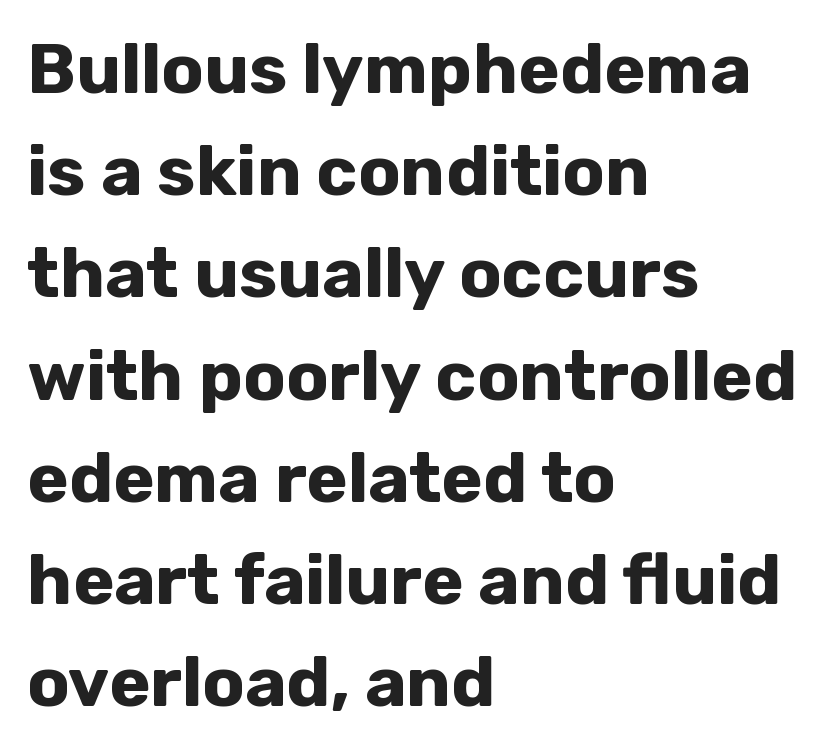
The image shows 70 px bold sans-serif type, upright; set left-aligned, normal line spacing (1.46x), normal letter spacing, not underlined; low stroke contrast and a medium x-height.
